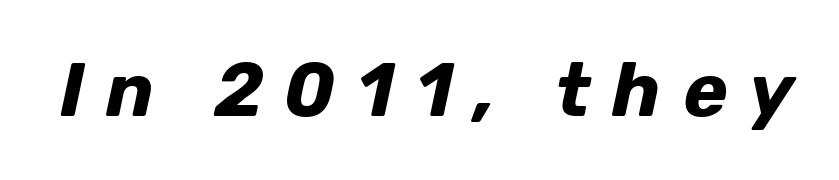
Q: Is the text bold? A: Yes.
Q: Is the text italic (slanted)? A: Yes, it leans right by about 12 degrees.
Q: Is the text underlined? A: No.
Q: Is the spacing between letters normal or unusually wide? A: Unusually wide.
Q: Width (condensed, normal, or wide)? A: Normal.
Q: Stroke contrast? A: Low.
Q: x-height? A: Medium.
Q: Monospaced? A: No.
